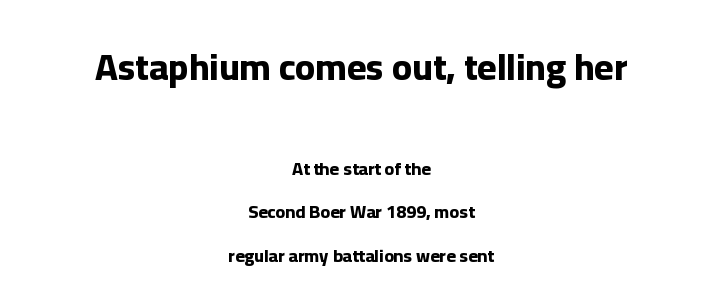
Q: Is the text bold? A: Yes.
Q: Is the text italic (slanted)? A: No, it is upright.
Q: Is the typeface a serif or a sans-serif typeface? A: Sans-serif.
Q: Is the text underlined? A: No.
Q: How is the paragraph aligned? A: Centered.
Q: Is the spacing between letters normal or unusually wide? A: Normal.
Q: Is the spacing between lines tight, normal or loose? A: Loose.
Q: Which block of text is set in a larger size, the first (top) or the second (bottom)? A: The first (top) one.
Q: Width (condensed, normal, or wide)? A: Normal.
Q: Stroke contrast? A: Low.
Q: x-height? A: Medium.
Q: Monospaced? A: No.
